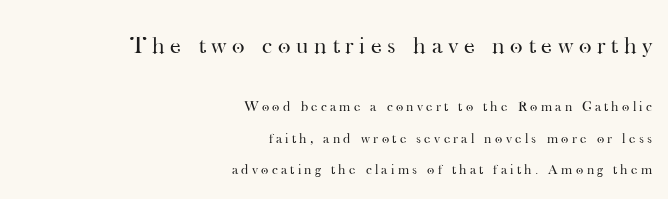
Q: Is the text bold? A: No.
Q: Is the text italic (slanted)? A: No, it is upright.
Q: Is the text underlined? A: No.
Q: How is the paragraph aligned? A: Right-aligned.
Q: Is the spacing between letters normal or unusually wide? A: Unusually wide.
Q: Is the spacing between lines tight, normal or loose? A: Loose.
Q: Which block of text is set in a larger size, the first (top) or the second (bottom)? A: The first (top) one.
